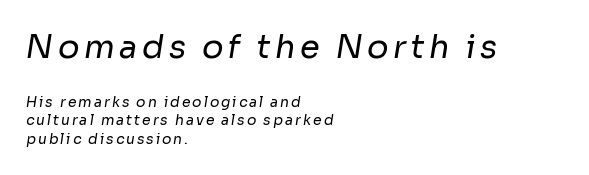
The image shows 32 px regular-weight sans-serif type; set left-aligned, normal line spacing (1.3x), not underlined; the first (top) block is 2.29x larger; low stroke contrast and a medium x-height.
